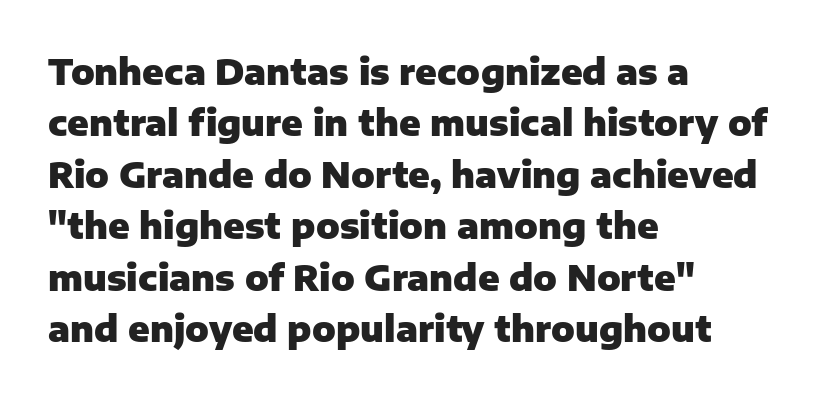
The image shows 35 px heavy sans-serif type, upright; set left-aligned, normal line spacing (1.47x), normal letter spacing, not underlined; low stroke contrast and a medium x-height.
